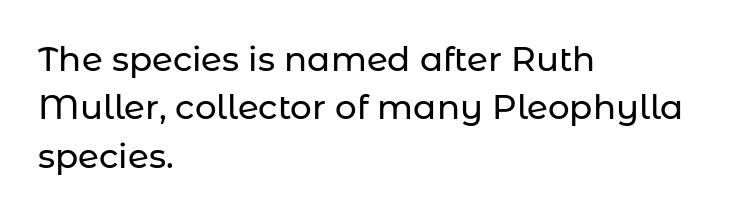
Q: Is the text italic (slanted)? A: No, it is upright.
Q: Is the typeface a serif or a sans-serif typeface? A: Sans-serif.
Q: Is the text underlined? A: No.
Q: How is the paragraph aligned? A: Left-aligned.
Q: Is the spacing between letters normal or unusually wide? A: Normal.
Q: Is the spacing between lines tight, normal or loose? A: Normal.
Q: Width (condensed, normal, or wide)? A: Normal.
Q: Stroke contrast? A: Low.
Q: x-height? A: Medium.
Q: Monospaced? A: No.
